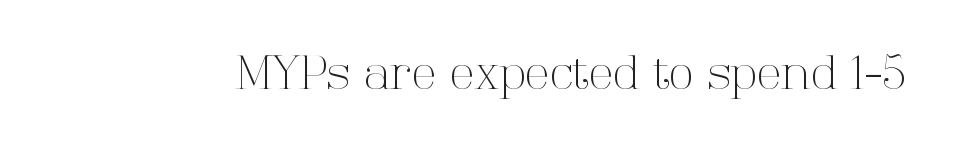
Q: Is the text bold? A: No.
Q: Is the text italic (slanted)? A: No, it is upright.
Q: Is the typeface a serif or a sans-serif typeface? A: Serif.
Q: Is the text underlined? A: No.
Q: Is the spacing between letters normal or unusually wide? A: Normal.
Q: Width (condensed, normal, or wide)? A: Normal.
Q: Stroke contrast? A: High.
Q: x-height? A: Medium.
Q: Monospaced? A: No.
